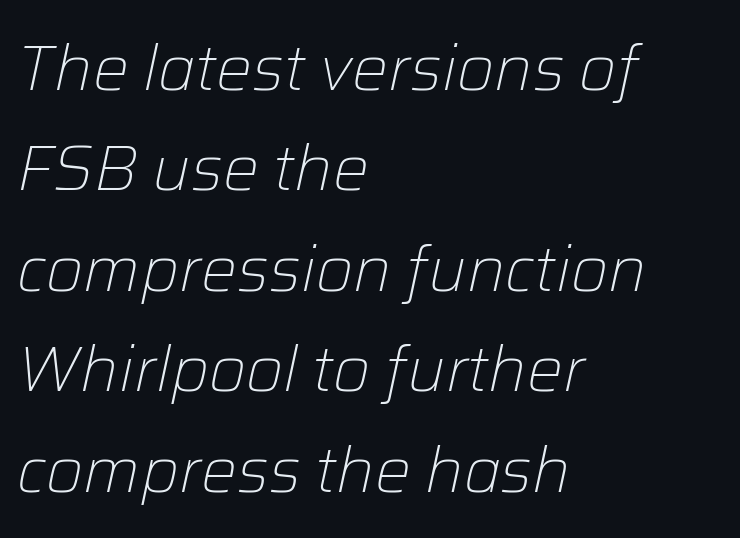
Q: Is the text bold? A: No.
Q: Is the text italic (slanted)? A: Yes, it leans right by about 12 degrees.
Q: Is the text underlined? A: No.
Q: How is the paragraph aligned? A: Left-aligned.
Q: Is the spacing between letters normal or unusually wide? A: Normal.
Q: Is the spacing between lines tight, normal or loose? A: Normal.
Q: Width (condensed, normal, or wide)? A: Normal.
Q: Stroke contrast? A: Low.
Q: x-height? A: Medium.
Q: Monospaced? A: No.
